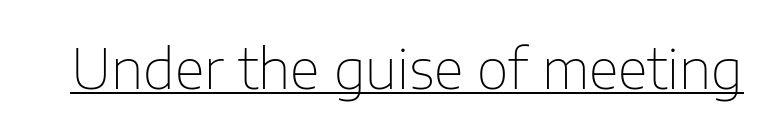
The image shows 55 px thin sans-serif type, upright; set normal letter spacing, underlined; low stroke contrast and a medium x-height.
